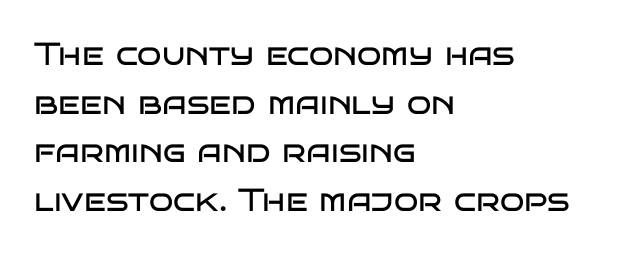
The line texture is even and compact thanks to regular tracking. Proportional: the letters do not fall into vertical columns. If you drew a line through each stem, it would be perfectly vertical. Is the block centered? No — it sits flush against the left margin. This rendering employs a face without finishing strokes, i.e., a sans-serif. A clean baseline with only descenders dipping below it.
